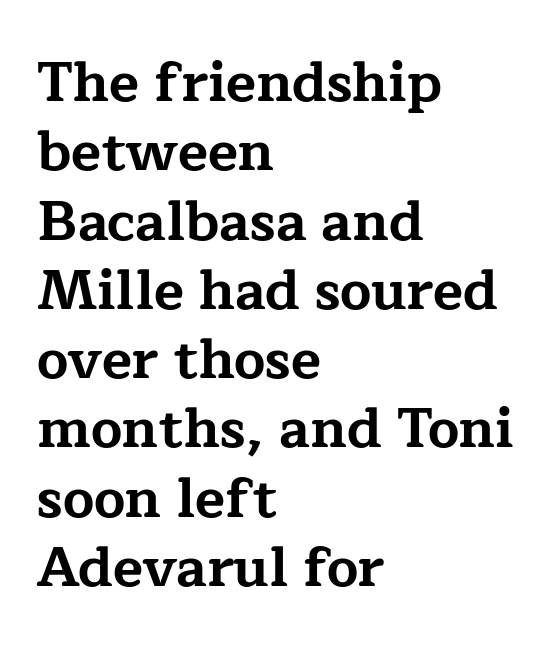
{"serif": "yes", "italic": "no", "bold": "yes", "weight": "bold", "width": "wide", "stroke_contrast": "low", "x_height": "medium", "monospaced": "no", "underline": "no", "align": "left", "line_spacing": "normal", "line_spacing_ratio": 1.26, "letter_spacing": "normal", "letter_spacing_em": 0.0, "glyph_px": 55}
